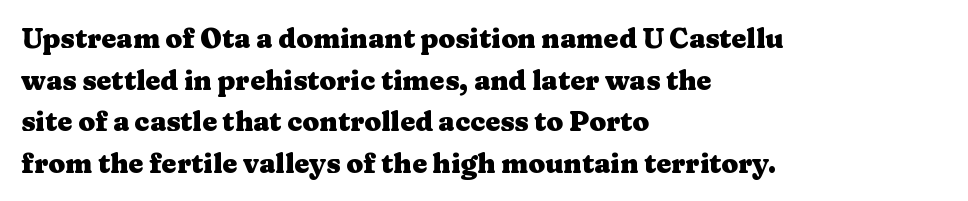
This sample keeps an unexceptional amount of space between lines. Which margin do the lines hug? The left one — the right edge is uneven. The specimen omits any rule beneath the text block's lines. Students, note that the glyphs here touch the page at normal intervals. This is heavy type, rendered in bold.
